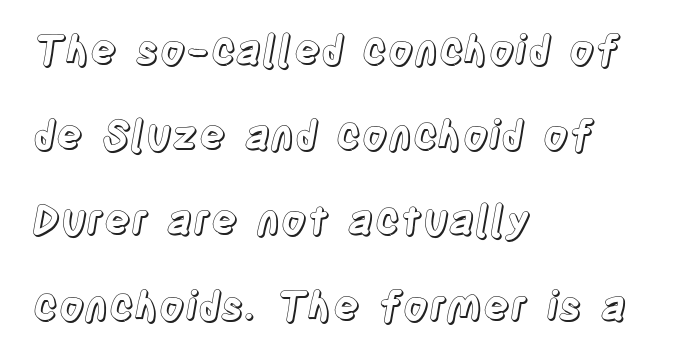
Q: Is the text italic (slanted)? A: Yes.
Q: Is the text underlined? A: No.
Q: How is the paragraph aligned? A: Left-aligned.
Q: Is the spacing between letters normal or unusually wide? A: Normal.
Q: Is the spacing between lines tight, normal or loose? A: Loose.
Q: Width (condensed, normal, or wide)? A: Condensed.
Q: x-height? A: Large.
Q: Monospaced? A: No.
